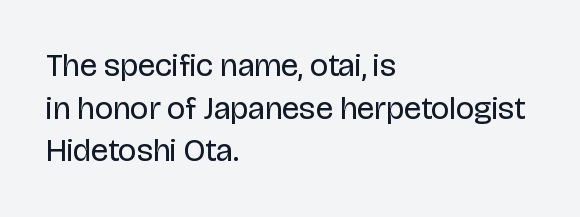
Q: Is the text bold? A: No.
Q: Is the text italic (slanted)? A: No, it is upright.
Q: Is the typeface a serif or a sans-serif typeface? A: Sans-serif.
Q: Is the text underlined? A: No.
Q: How is the paragraph aligned? A: Left-aligned.
Q: Is the spacing between letters normal or unusually wide? A: Normal.
Q: Is the spacing between lines tight, normal or loose? A: Normal.
Q: Width (condensed, normal, or wide)? A: Normal.
Q: Stroke contrast? A: Low.
Q: x-height? A: Large.
Q: Monospaced? A: No.
